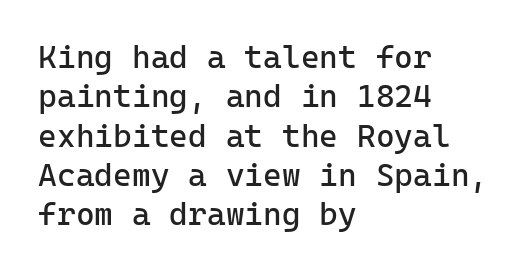
Q: Is the text bold? A: No.
Q: Is the text italic (slanted)? A: No, it is upright.
Q: Is the typeface a serif or a sans-serif typeface? A: Sans-serif.
Q: Is the text underlined? A: No.
Q: How is the paragraph aligned? A: Left-aligned.
Q: Is the spacing between letters normal or unusually wide? A: Normal.
Q: Width (condensed, normal, or wide)? A: Normal.
Q: Stroke contrast? A: Low.
Q: x-height? A: Medium.
